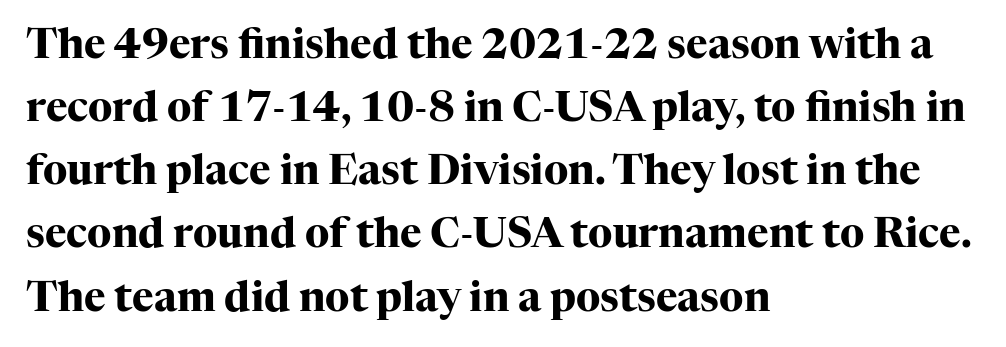
Q: Is the text bold? A: Yes.
Q: Is the text italic (slanted)? A: No, it is upright.
Q: Is the typeface a serif or a sans-serif typeface? A: Serif.
Q: Is the text underlined? A: No.
Q: How is the paragraph aligned? A: Left-aligned.
Q: Is the spacing between letters normal or unusually wide? A: Normal.
Q: Is the spacing between lines tight, normal or loose? A: Normal.
Q: Width (condensed, normal, or wide)? A: Normal.
Q: Stroke contrast? A: High.
Q: x-height? A: Medium.
Q: Monospaced? A: No.
